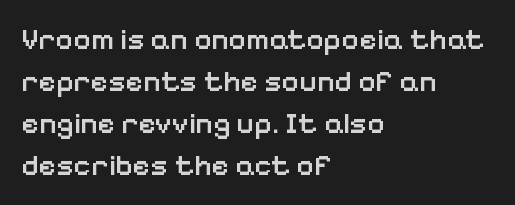
Q: Is the text bold? A: Semi-bold.
Q: Is the text italic (slanted)? A: No, it is upright.
Q: Is the typeface a serif or a sans-serif typeface? A: Sans-serif.
Q: Is the text underlined? A: No.
Q: How is the paragraph aligned? A: Left-aligned.
Q: Is the spacing between letters normal or unusually wide? A: Normal.
Q: Is the spacing between lines tight, normal or loose? A: Normal.
Q: Width (condensed, normal, or wide)? A: Normal.
Q: Stroke contrast? A: Low.
Q: x-height? A: Medium.
Q: Monospaced? A: No.
